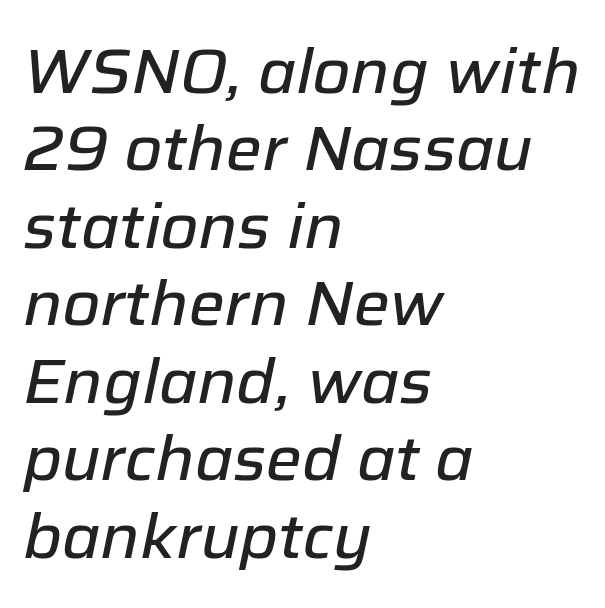
The image shows 61 px text type, italic (leaning right); set left-aligned, normal line spacing (1.27x), normal letter spacing, not underlined; low stroke contrast and a medium x-height.
